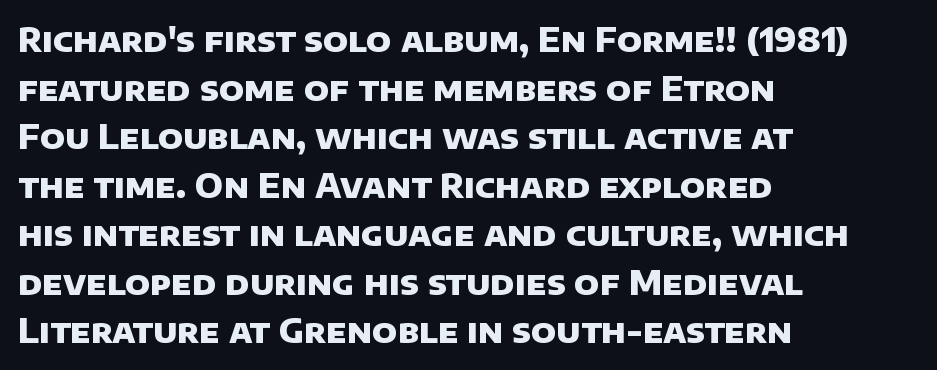
Q: Is the text bold? A: Yes.
Q: Is the typeface a serif or a sans-serif typeface? A: Sans-serif.
Q: Is the text underlined? A: No.
Q: How is the paragraph aligned? A: Left-aligned.
Q: Is the spacing between letters normal or unusually wide? A: Normal.
Q: Is the spacing between lines tight, normal or loose? A: Normal.
Q: Width (condensed, normal, or wide)? A: Normal.
Q: Stroke contrast? A: Low.
Q: x-height? A: Large.
Q: Monospaced? A: No.
